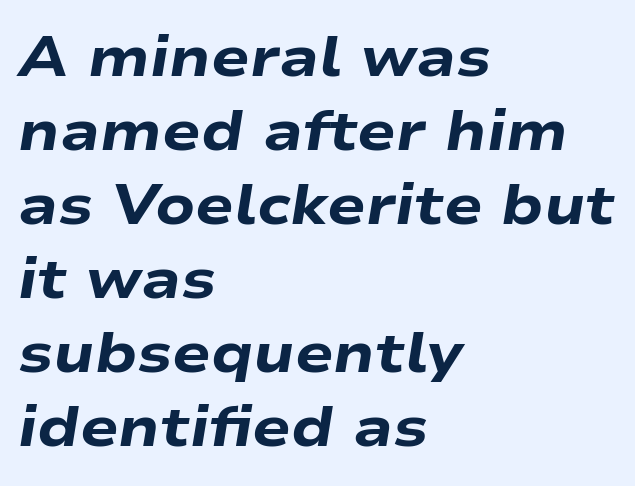
Compared with a centered layout, this one pins lines to the left instead. The words here are not underlined. Reading down the column, the eye jumps a familiar distance to each next line. A typesetter would call this proportional, since set widths differ per character.
